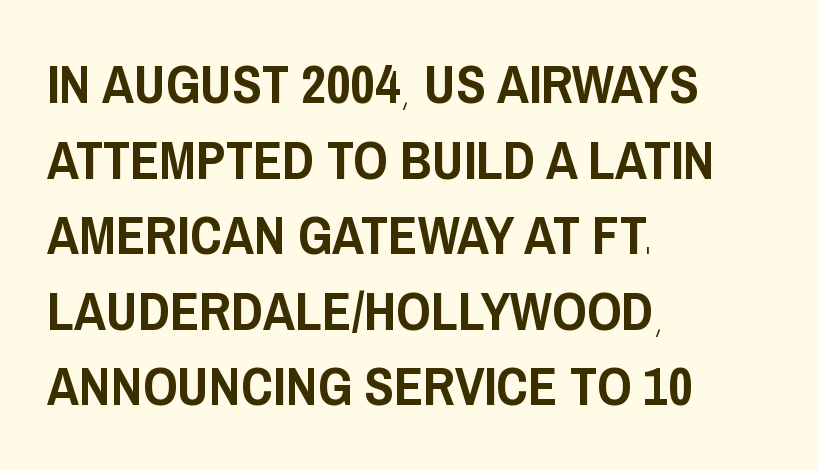
A typesetter would call this proportional, since set widths differ per character. The characters display no serif detailing; their extremities are plain. No extra tracking has been applied to these lines. Notice how the passage keeps a crisp vertical edge on the left only.
